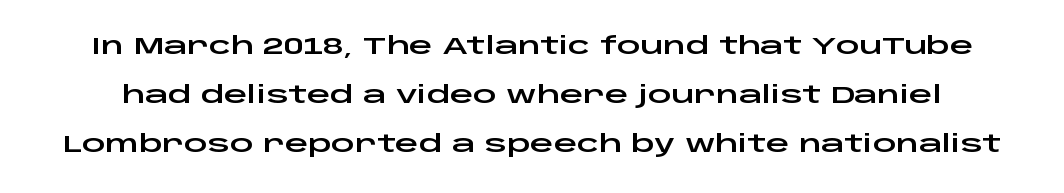
The image shows 23 px text type, upright; set loose line spacing (2.12x), normal letter spacing, not underlined.
